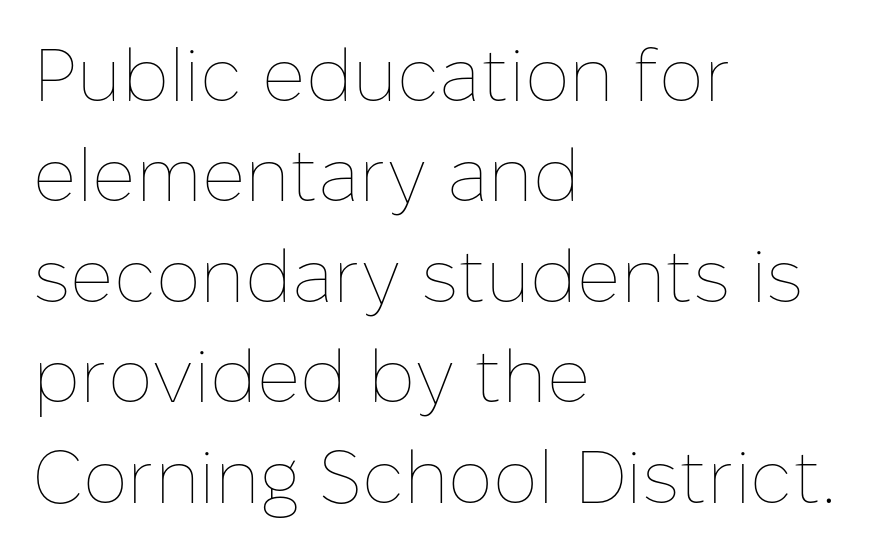
Q: Is the text bold? A: No.
Q: Is the text italic (slanted)? A: No, it is upright.
Q: Is the text underlined? A: No.
Q: How is the paragraph aligned? A: Left-aligned.
Q: Is the spacing between letters normal or unusually wide? A: Normal.
Q: Is the spacing between lines tight, normal or loose? A: Normal.
Q: Width (condensed, normal, or wide)? A: Normal.
Q: Stroke contrast? A: Low.
Q: x-height? A: Medium.
Q: Monospaced? A: No.
